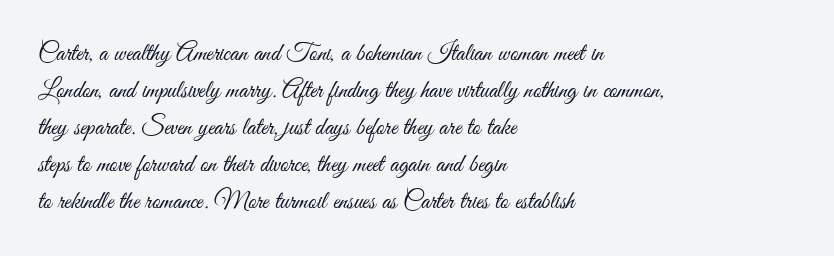
{"bold": "no", "underline": "no", "align": "left", "line_spacing": "normal", "line_spacing_ratio": 1.48, "letter_spacing": "normal", "letter_spacing_em": 0.0, "glyph_px": 25}
